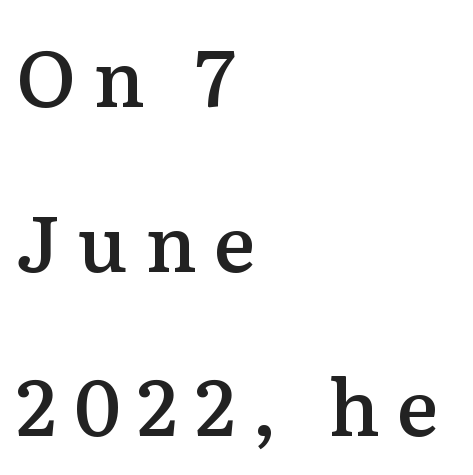
Q: Is the text bold? A: Semi-bold.
Q: Is the text italic (slanted)? A: No, it is upright.
Q: Is the typeface a serif or a sans-serif typeface? A: Serif.
Q: Is the text underlined? A: No.
Q: How is the paragraph aligned? A: Left-aligned.
Q: Is the spacing between letters normal or unusually wide? A: Unusually wide.
Q: Is the spacing between lines tight, normal or loose? A: Loose.
Q: Width (condensed, normal, or wide)? A: Normal.
Q: Stroke contrast? A: Medium.
Q: x-height? A: Medium.
Q: Monospaced? A: No.
